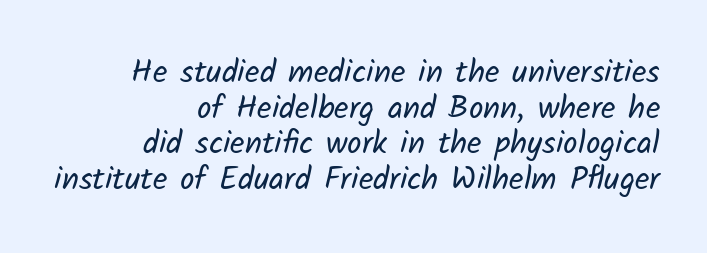
The image shows 32 px regular-weight sans-serif type; set right-aligned, tight line spacing (1.11x), normal letter spacing, not underlined; low stroke contrast and a medium x-height.
